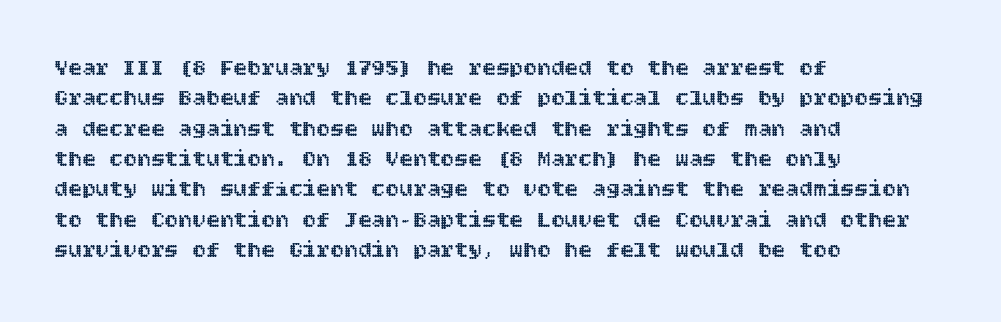
The image shows 23 px text type, upright; set left-aligned, normal line spacing (1.32x), normal letter spacing, not underlined.
